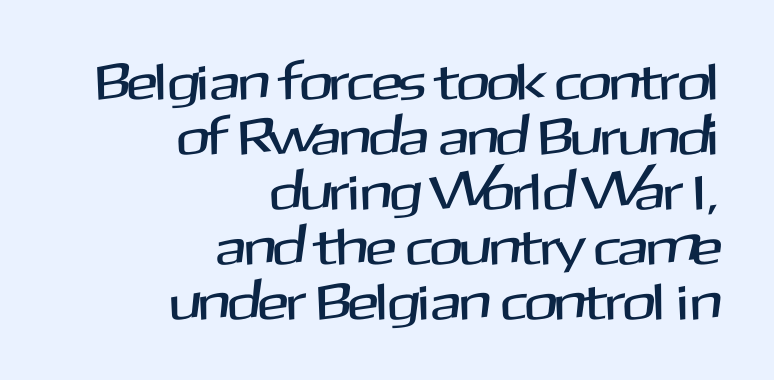
Q: Is the text italic (slanted)? A: No, it is upright.
Q: Is the typeface a serif or a sans-serif typeface? A: Sans-serif.
Q: Is the text underlined? A: No.
Q: How is the paragraph aligned? A: Right-aligned.
Q: Is the spacing between letters normal or unusually wide? A: Normal.
Q: Is the spacing between lines tight, normal or loose? A: Tight.
Q: Width (condensed, normal, or wide)? A: Normal.
Q: Stroke contrast? A: Medium.
Q: x-height? A: Medium.
Q: Monospaced? A: No.
